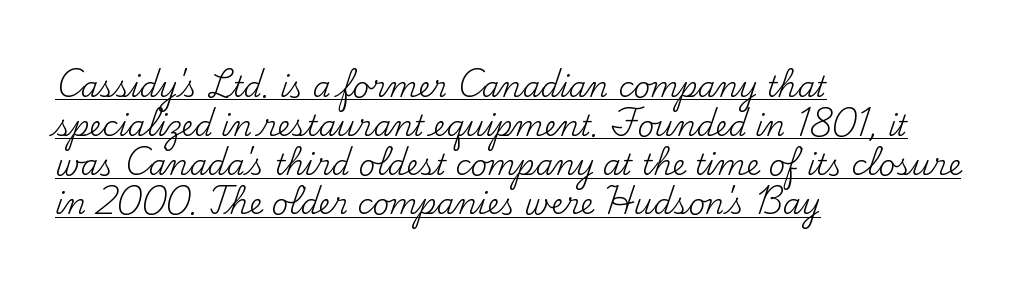
Casual observation: everything's shoved over to the left. Every word sits above its own underline. This rendering employs a face with finishing strokes, i.e., a serif. Words appear dense and cohesive because spacing is normal. These lines are rendered in a variable-pitch font.
